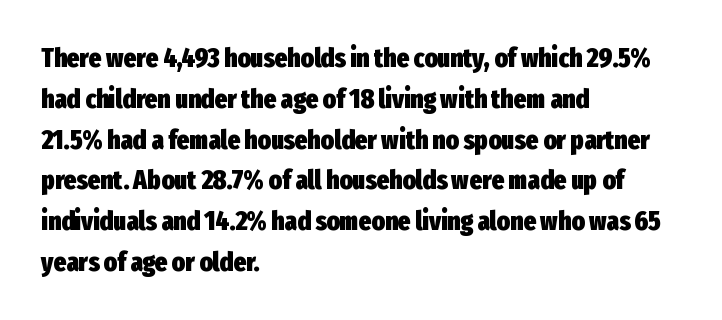
The image shows 27 px bold type, upright; set left-aligned, normal line spacing (1.51x), normal letter spacing, not underlined.
